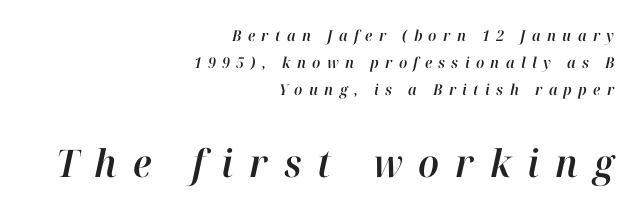
The paragraph shown leans on its right margin. Looks like regular typesetting: each glyph gets only the width it needs. Top chunk: small. Bottom chunk: large. The baseline area is clear.
